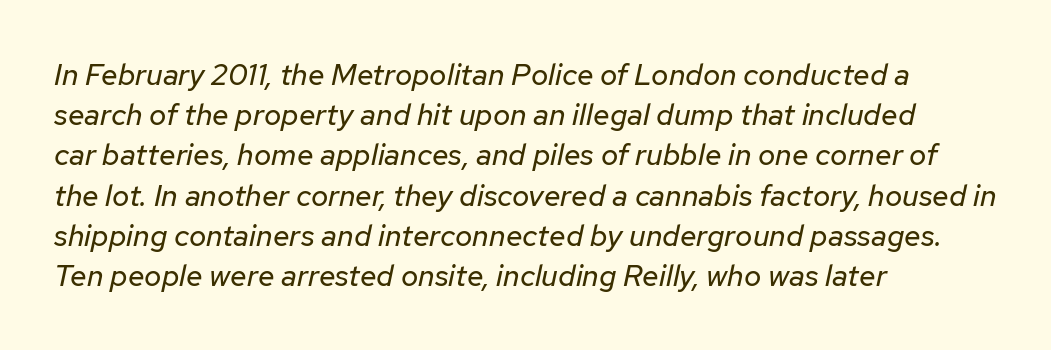
Each letter keeps its own natural width here, so spacing adapts to shape. Only glyphs here, with clear space below each row. The line-height multiplier appears to be the usual default. A classic flush-left, rag-right setting is used for this passage. Is the letter spacing exaggerated? No — it looks like the ordinary default. Observe the lean: these are italic letterforms.
